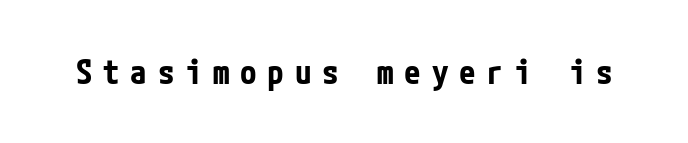
Q: Is the text bold? A: Yes.
Q: Is the text italic (slanted)? A: No, it is upright.
Q: Is the typeface a serif or a sans-serif typeface? A: Sans-serif.
Q: Is the text underlined? A: No.
Q: Is the spacing between letters normal or unusually wide? A: Unusually wide.
Q: Width (condensed, normal, or wide)? A: Condensed.
Q: Stroke contrast? A: Low.
Q: x-height? A: Medium.
